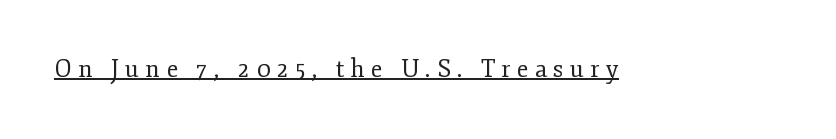
Q: Is the text bold? A: No.
Q: Is the text italic (slanted)? A: No, it is upright.
Q: Is the text underlined? A: Yes.
Q: Is the spacing between letters normal or unusually wide? A: Unusually wide.
